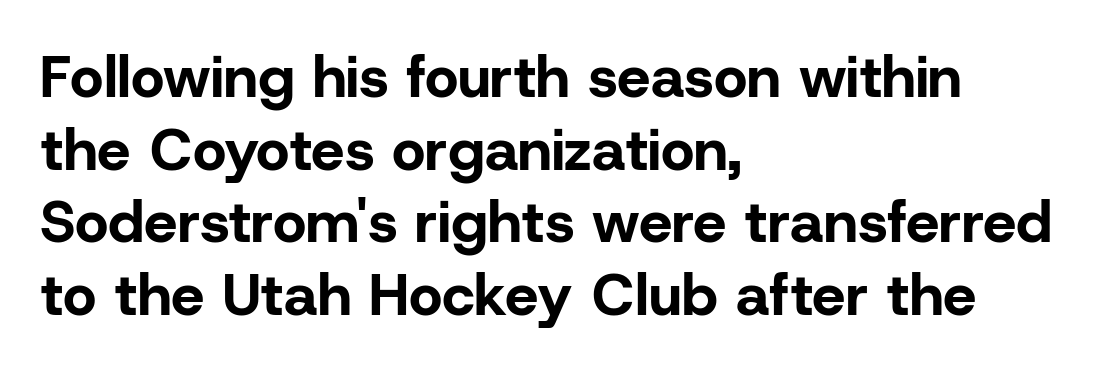
The image shows 59 px bold sans-serif type, upright; set left-aligned, line spacing 1.23x, normal letter spacing, not underlined; low stroke contrast and a medium x-height.
